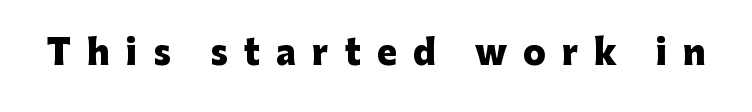
The glyphs are unaccompanied by any horizontal stroke below them. Here the designer chose a conventional face with non-uniform glyph widths. Every character sits straight up, as roman type does. Pretty heavy lettering here — definitely bold.
